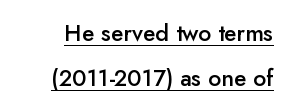
The image shows 23 px text type, upright; set loose line spacing (1.97x), normal letter spacing, underlined.
